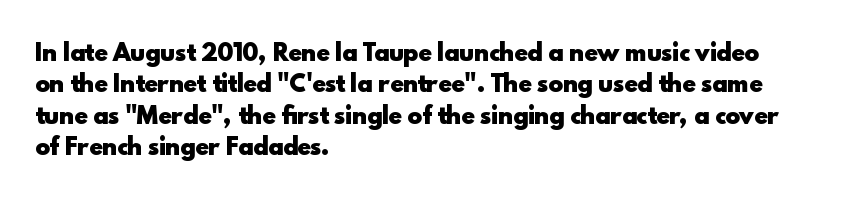
The vertical gap from one line to the next is medium. Bold? Absolutely — the strokes are thick and heavy. Plain, unruled lines of type. The ragged edge is on the right, which tells us the setting is flush left.
